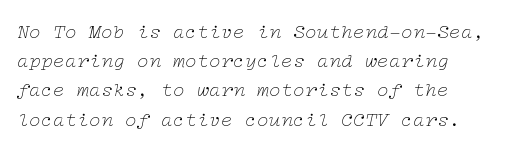
The image shows 20 px text type, italic (leaning right); set left-aligned, normal line spacing (1.46x), normal letter spacing, not underlined.
